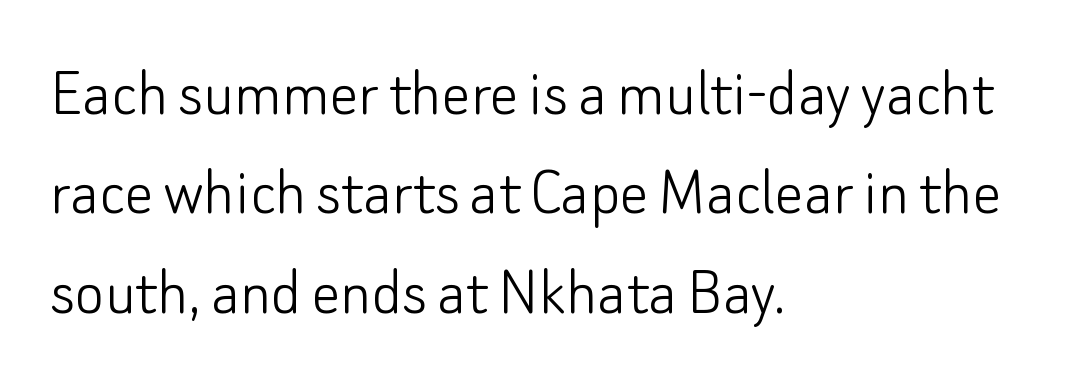
The image shows 71 px light sans-serif type, upright; set left-aligned, normal line spacing (1.4x), normal letter spacing, not underlined; low stroke contrast and a small x-height.
